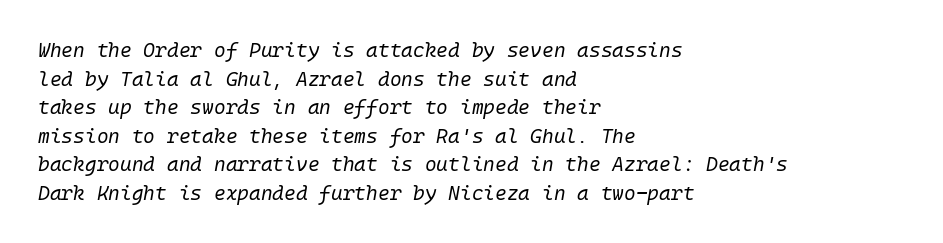
{"italic": "yes", "lean": "right", "slant_degrees": 10, "bold": "no", "underline": "no", "align": "left", "line_spacing": "normal", "line_spacing_ratio": 1.43, "letter_spacing": "normal", "letter_spacing_em": 0.0, "glyph_px": 20}
